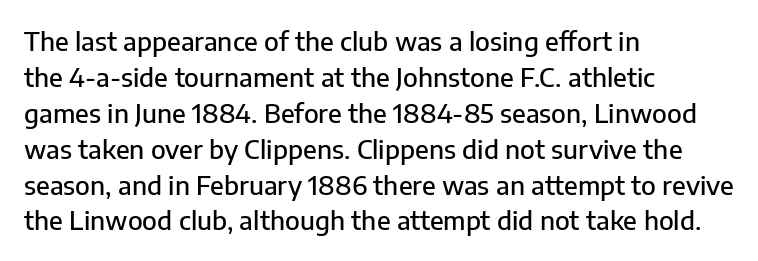
This is roman type, the default non-slanted kind. Standard letterfit; no display-style spreading of the glyphs. Evenly set lines give the paragraph a standard silhouette. The specimen omits any rule beneath the text block's lines. The paragraph shown leans on its left margin.
